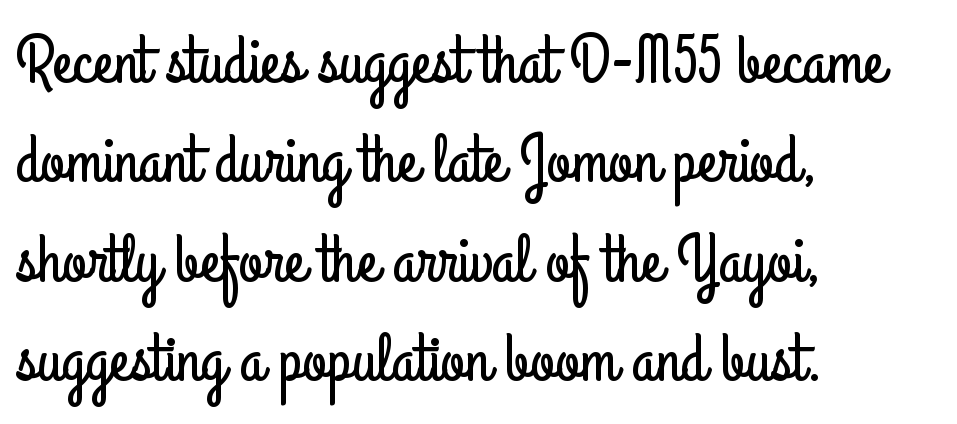
The image shows 68 px condensed sans-serif type; set left-aligned, normal line spacing (1.46x), normal letter spacing, not underlined; low stroke contrast and a small x-height.
